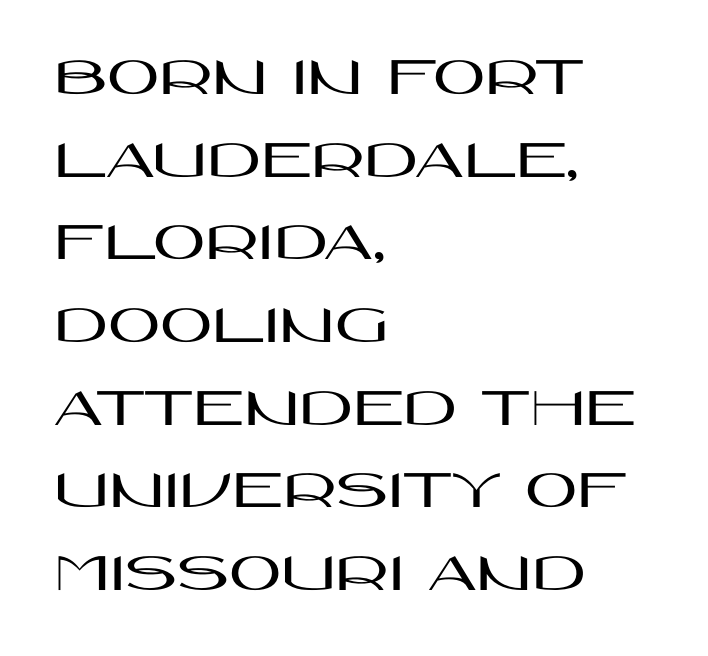
The line texture is even and compact thanks to regular tracking. Summary of vertical rhythm: regular, with standard interline spacing. Italic? Not at all — the glyphs are vertical. The ragged edge is on the right, which tells us the setting is flush left. A typesetter would call this proportional, since set widths differ per character.
